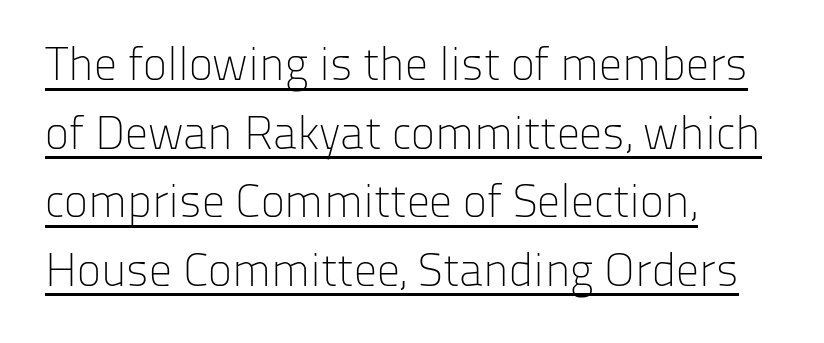
What decoration does the sample have? An underline. Varying glyph widths throughout — classic text-font behaviour. The typesetting does not lean heavy: it is not bold. One glance says typical: line gaps are just what's usual. I'd call this a sans setting — the letters go barefoot. Reading down the block, your eye returns to a fixed left position each line.
